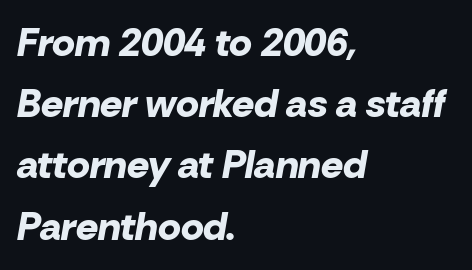
The image shows 39 px bold type, italic (leaning right); set left-aligned, normal line spacing (1.57x), normal letter spacing, not underlined; low stroke contrast and a medium x-height.
